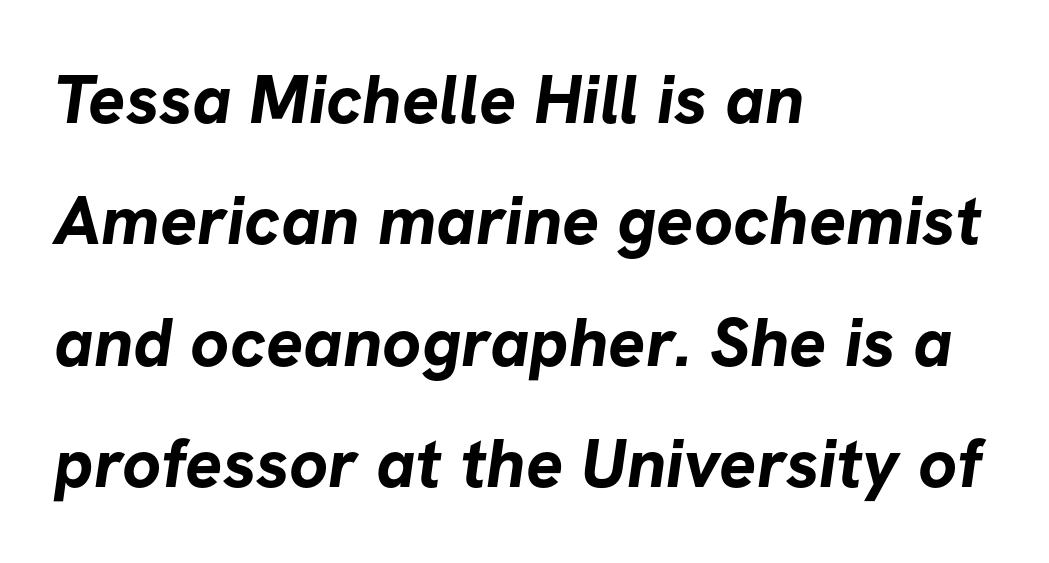
{"serif": "no", "bold": "yes", "weight": "bold", "width": "normal", "stroke_contrast": "low", "x_height": "medium", "monospaced": "no", "underline": "no", "align": "left", "line_spacing_ratio": 1.76, "letter_spacing": "normal", "letter_spacing_em": 0.0, "glyph_px": 69}
